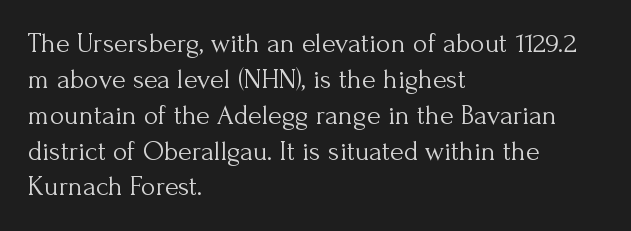
Does the leading feel generous? No, just average. Vertical stems look standard width or narrower in stroke. The letters sit at their default tracking, neither squeezed nor spread. This rendering uses left alignment, leaving the right contour irregular. The letters stand straight up with perfectly vertical stems.
